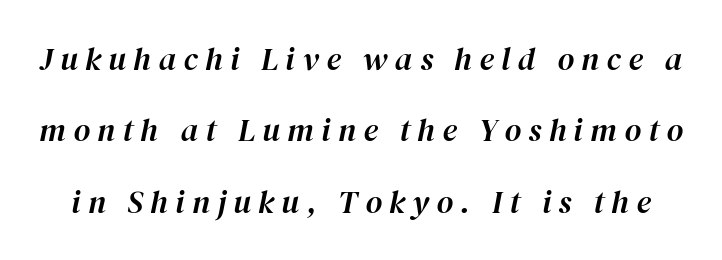
The vertical gap from one line to the next is large. Each word looks stretched out because of the extra space between its letters. You could not count columns in this text — the font is proportionally spaced. A typesetter would mark this as italic. The area under the type is left untouched.
